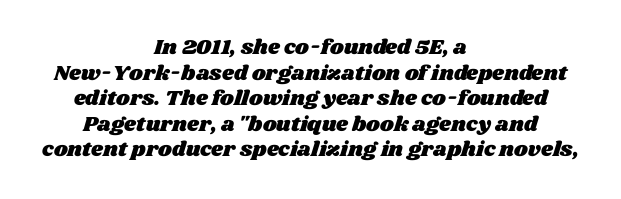
{"underline": "no", "align": "center", "line_spacing_ratio": 1.22, "letter_spacing": "normal", "letter_spacing_em": 0.0, "glyph_px": 21}
